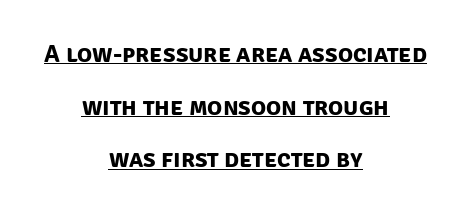
The image shows 25 px bold type; set centered, loose line spacing (2.11x), normal letter spacing, underlined.
